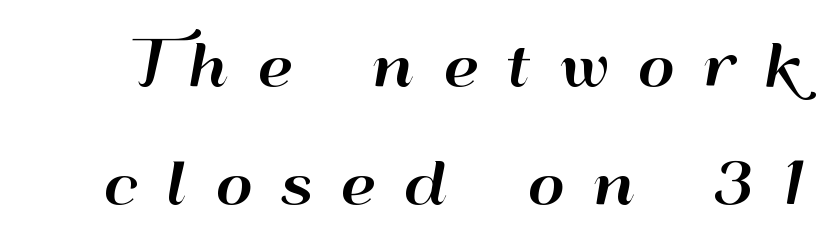
The passage shown stacks its lines with a broad gap. Clear beneath every line of the passage. The text was rendered using a sans face with plain stroke endings.
